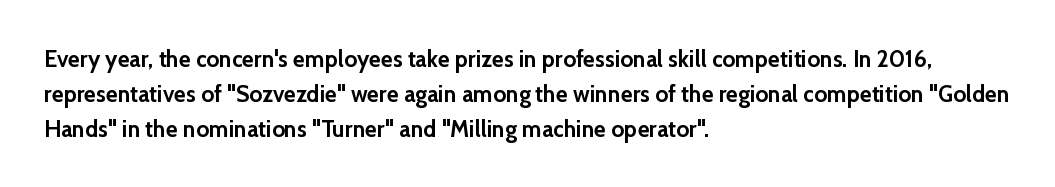
The image shows 23 px bold type, upright; set left-aligned, normal line spacing (1.52x), normal letter spacing, not underlined.
